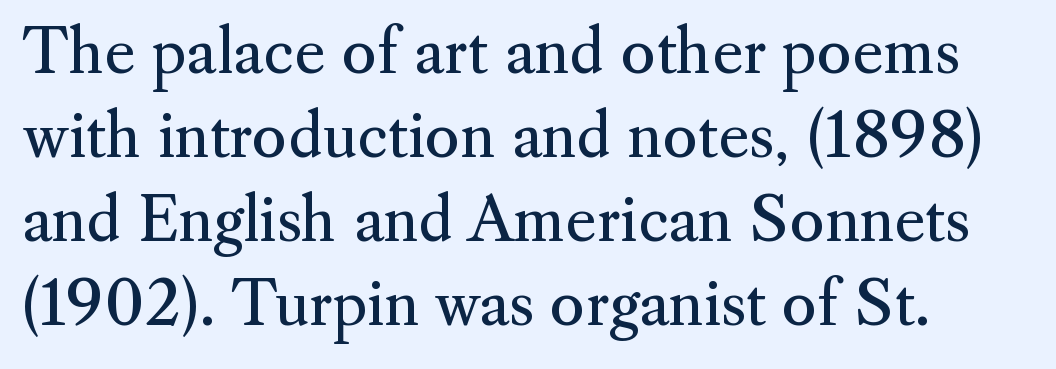
The image shows 60 px regular-weight serif type, upright; set left-aligned, normal line spacing (1.4x), normal letter spacing, not underlined; medium stroke contrast and a small x-height.
